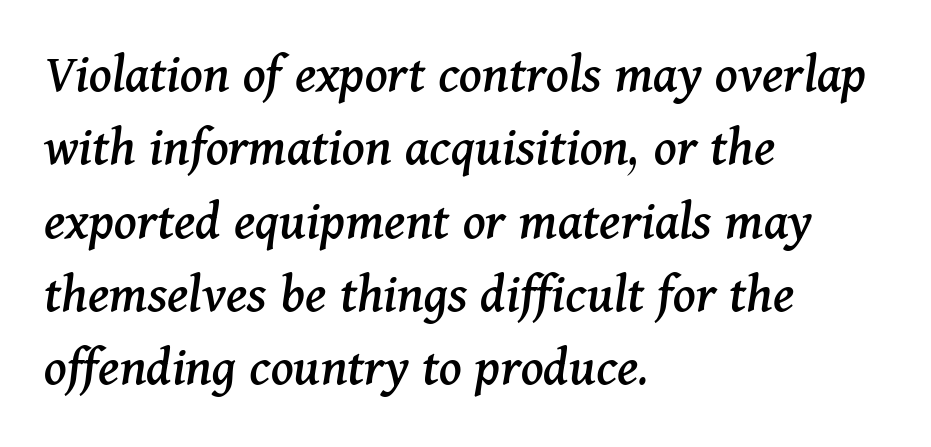
The image shows 56 px serif type, italic (leaning right); set left-aligned, normal line spacing (1.31x), normal letter spacing, not underlined; medium stroke contrast and a medium x-height.
